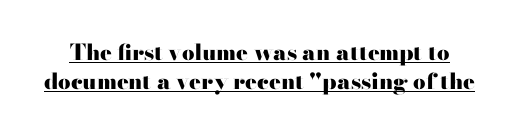
{"italic": "no", "bold": "yes", "underline": "yes", "line_spacing": "normal", "line_spacing_ratio": 1.32, "letter_spacing": "normal", "letter_spacing_em": 0.0, "glyph_px": 22}
